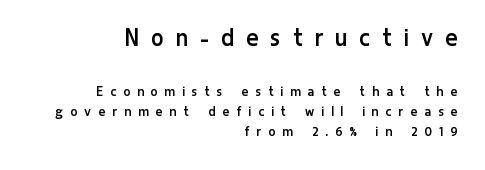
Q: Is the text bold? A: No.
Q: Is the text italic (slanted)? A: No, it is upright.
Q: Is the typeface a serif or a sans-serif typeface? A: Sans-serif.
Q: Is the text underlined? A: No.
Q: How is the paragraph aligned? A: Right-aligned.
Q: Is the spacing between letters normal or unusually wide? A: Unusually wide.
Q: Which block of text is set in a larger size, the first (top) or the second (bottom)? A: The first (top) one.
Q: Width (condensed, normal, or wide)? A: Condensed.
Q: Stroke contrast? A: Low.
Q: x-height? A: Medium.
Q: Monospaced? A: No.
